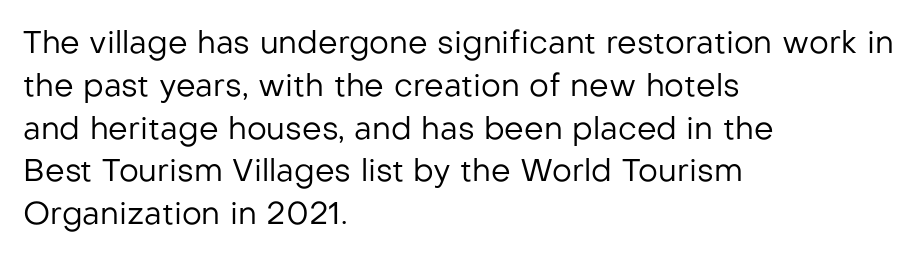
Short note: letters normally spaced. Leftover space on each line is placed entirely after the last word. Font category for this specimen: sans-serif. Think standard paragraph weight, or any step lighter than that.
